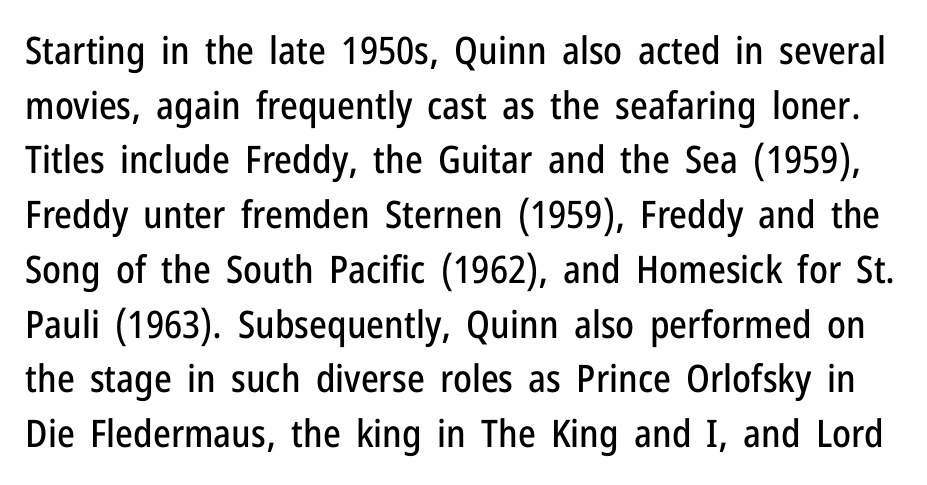
The image shows 38 px condensed sans-serif type, upright; set normal line spacing (1.44x), normal letter spacing, not underlined; low stroke contrast and a medium x-height.
